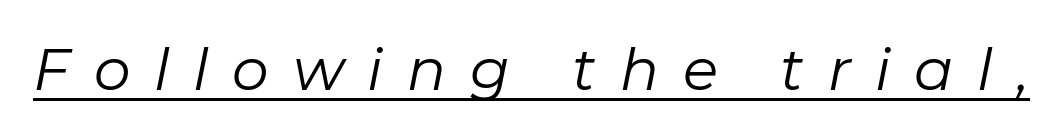
Q: Is the text bold? A: No.
Q: Is the text italic (slanted)? A: Yes, it leans right by about 11 degrees.
Q: Is the text underlined? A: Yes.
Q: Is the spacing between letters normal or unusually wide? A: Unusually wide.
Q: Width (condensed, normal, or wide)? A: Normal.
Q: Stroke contrast? A: Low.
Q: x-height? A: Medium.
Q: Monospaced? A: No.
